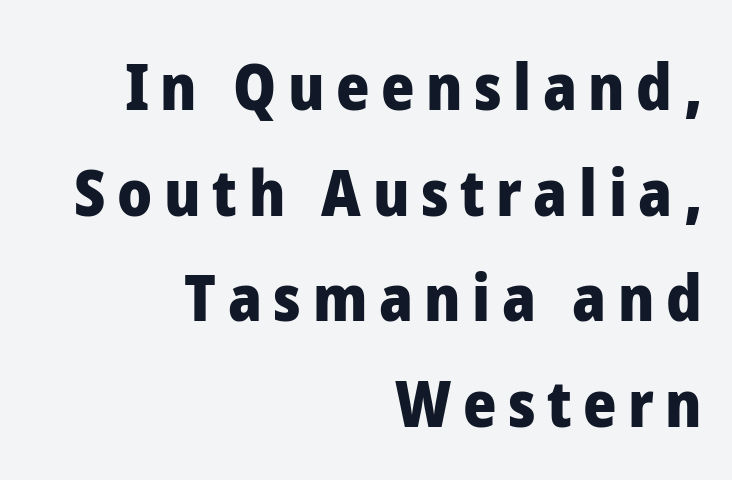
Character widths vary here, with narrow letters taking less room than wide ones. Each new line begins a customary step beneath the previous one. Caption: bold face, heavy strokes. The characters display no serif detailing; their extremities are plain. Upright lettering throughout. Decoration check: the copy has no underline.
